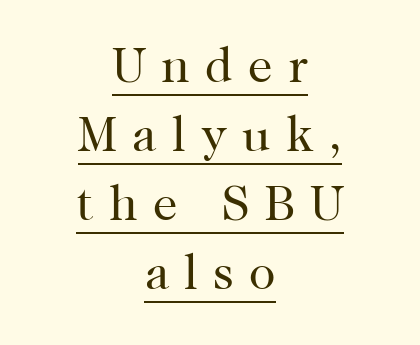
The image shows 49 px regular-weight serif type, upright; set centered, normal line spacing (1.41x), unusually wide letter spacing (+0.31 em), underlined; high stroke contrast and a medium x-height.
